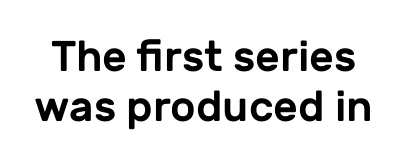
Q: Is the text italic (slanted)? A: No, it is upright.
Q: Is the typeface a serif or a sans-serif typeface? A: Sans-serif.
Q: Is the text underlined? A: No.
Q: Is the spacing between letters normal or unusually wide? A: Normal.
Q: Width (condensed, normal, or wide)? A: Normal.
Q: Stroke contrast? A: Low.
Q: x-height? A: Medium.
Q: Monospaced? A: No.
